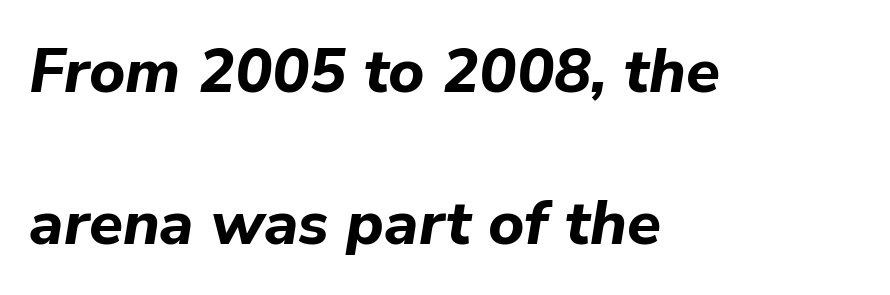
{"italic": "yes", "lean": "right", "slant_degrees": 9, "bold": "yes", "weight": "bold", "width": "normal", "stroke_contrast": "low", "x_height": "medium", "monospaced": "no", "underline": "no", "align": "left", "line_spacing": "loose", "line_spacing_ratio": 2.45, "letter_spacing": "normal", "letter_spacing_em": 0.0, "glyph_px": 62}
